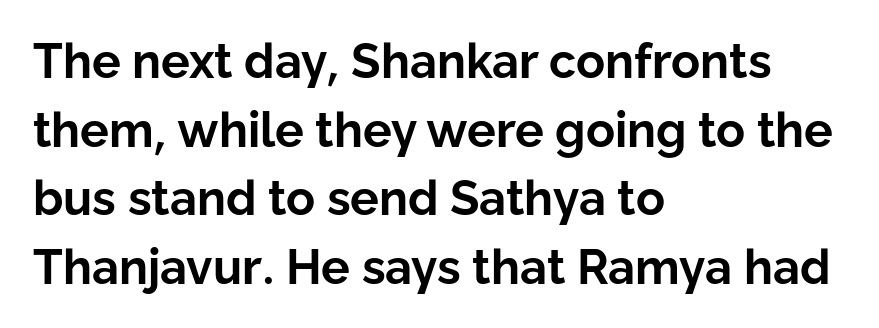
I'd describe the lettering as bold — thick and assertive. Descender tails drop into unmarked territory. The paragraph has a hard left edge and a soft right edge. This sample uses an upright cut, with every glyph sitting square on the baseline. The rendering keeps characters at their native spacing.
